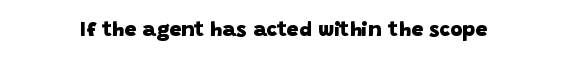
{"bold": "yes", "underline": "no", "letter_spacing": "normal", "letter_spacing_em": 0.0, "glyph_px": 21}
